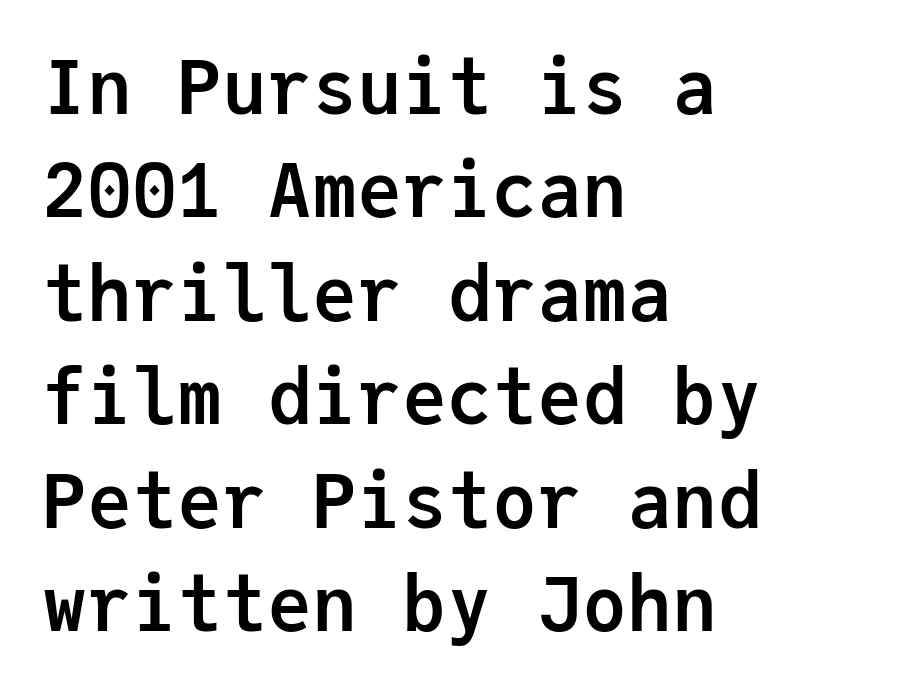
Q: Is the text bold? A: Yes.
Q: Is the text italic (slanted)? A: No, it is upright.
Q: Is the typeface a serif or a sans-serif typeface? A: Sans-serif.
Q: Is the text underlined? A: No.
Q: How is the paragraph aligned? A: Left-aligned.
Q: Is the spacing between letters normal or unusually wide? A: Normal.
Q: Is the spacing between lines tight, normal or loose? A: Normal.
Q: Width (condensed, normal, or wide)? A: Normal.
Q: Stroke contrast? A: Low.
Q: x-height? A: Medium.
Q: Monospaced? A: Yes.
